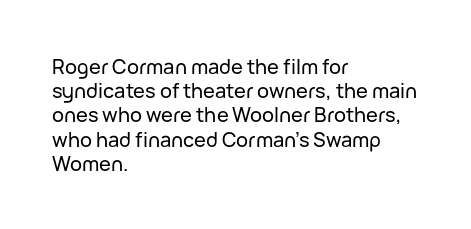
If you drew a line through each stem, it would be perfectly vertical. The line texture is even and compact thanks to regular tracking. Which margin do the lines hug? The left one — the right edge is uneven. Letters rest on an invisible, unmarked baseline.
